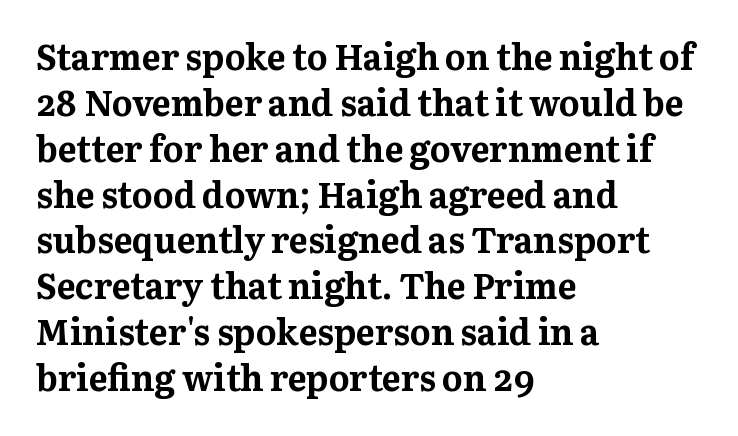
Q: Is the text bold? A: Yes.
Q: Is the text italic (slanted)? A: No, it is upright.
Q: Is the typeface a serif or a sans-serif typeface? A: Serif.
Q: Is the text underlined? A: No.
Q: How is the paragraph aligned? A: Left-aligned.
Q: Is the spacing between letters normal or unusually wide? A: Normal.
Q: Is the spacing between lines tight, normal or loose? A: Normal.
Q: Width (condensed, normal, or wide)? A: Normal.
Q: Stroke contrast? A: Medium.
Q: x-height? A: Medium.
Q: Monospaced? A: No.
